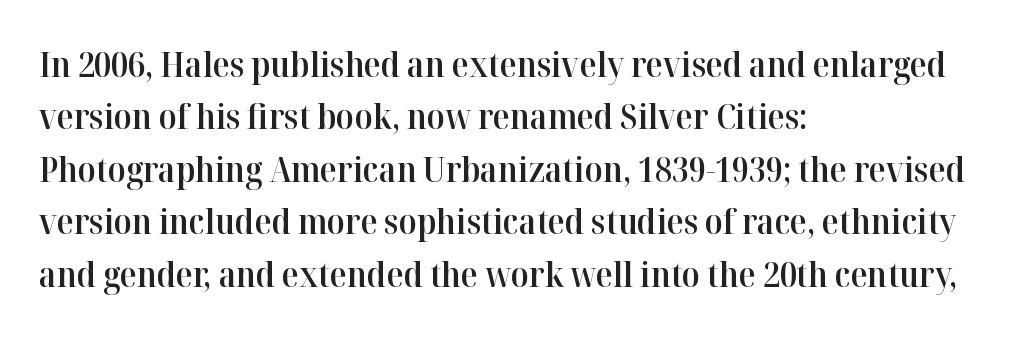
Students, observe: this is what conventionally led text looks like. A somewhat darkened texture: the type is semibold rather than bold. This sample has the flowing, uneven cadence of proportional lettering. The characters display serif detailing at their extremities.
